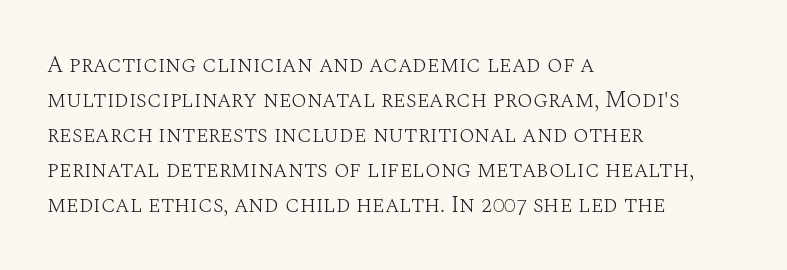
The image shows 23 px text type, upright; set left-aligned, normal line spacing (1.52x), normal letter spacing, not underlined.
